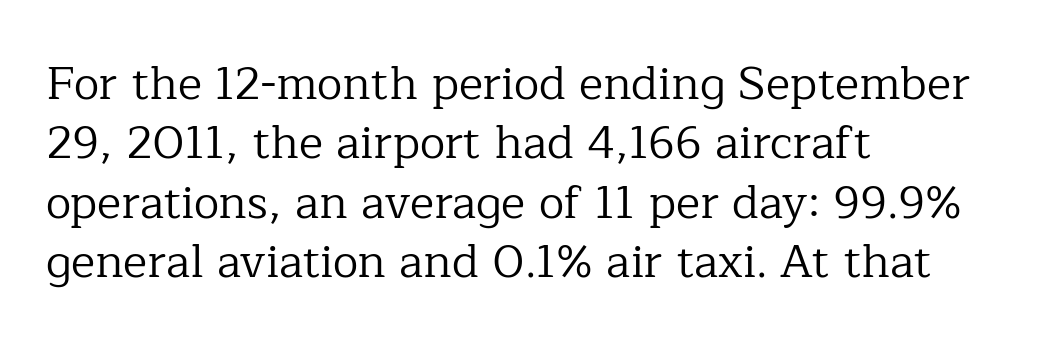
{"serif": "yes", "italic": "no", "bold": "no", "weight": "regular", "width": "normal", "stroke_contrast": "low", "x_height": "medium", "monospaced": "no", "underline": "no", "align": "left", "line_spacing": "normal", "line_spacing_ratio": 1.29, "letter_spacing": "normal", "letter_spacing_em": 0.0, "glyph_px": 46}
